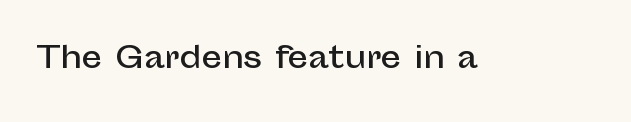
Q: Is the text italic (slanted)? A: No, it is upright.
Q: Is the typeface a serif or a sans-serif typeface? A: Sans-serif.
Q: Is the text underlined? A: No.
Q: Is the spacing between letters normal or unusually wide? A: Normal.
Q: Width (condensed, normal, or wide)? A: Normal.
Q: Stroke contrast? A: Low.
Q: x-height? A: Medium.
Q: Monospaced? A: No.
